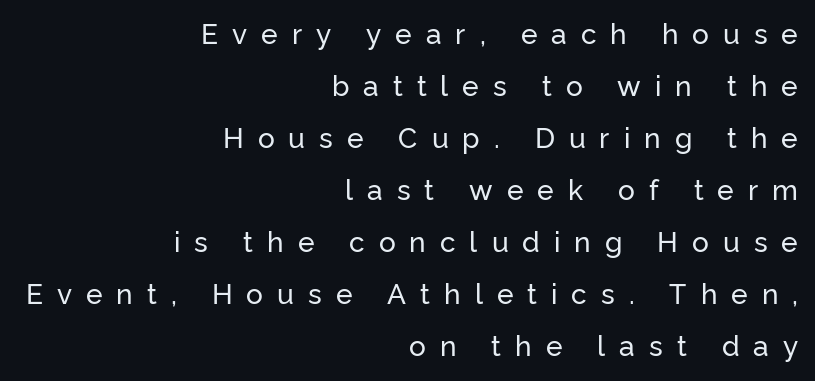
Underlining? Definitely not there. Vertical strokes here are truly vertical. The face used here is proportionally spaced, like ordinary book or web type. Letter spacing: wide. Where is the straight margin? On the right.
